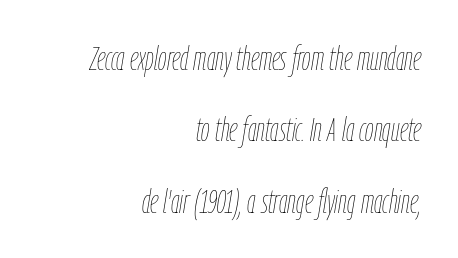
The image shows 34 px thin, condensed type, italic (leaning right); set right-aligned, loose line spacing (2.1x), normal letter spacing, not underlined; low stroke contrast and a medium x-height.
